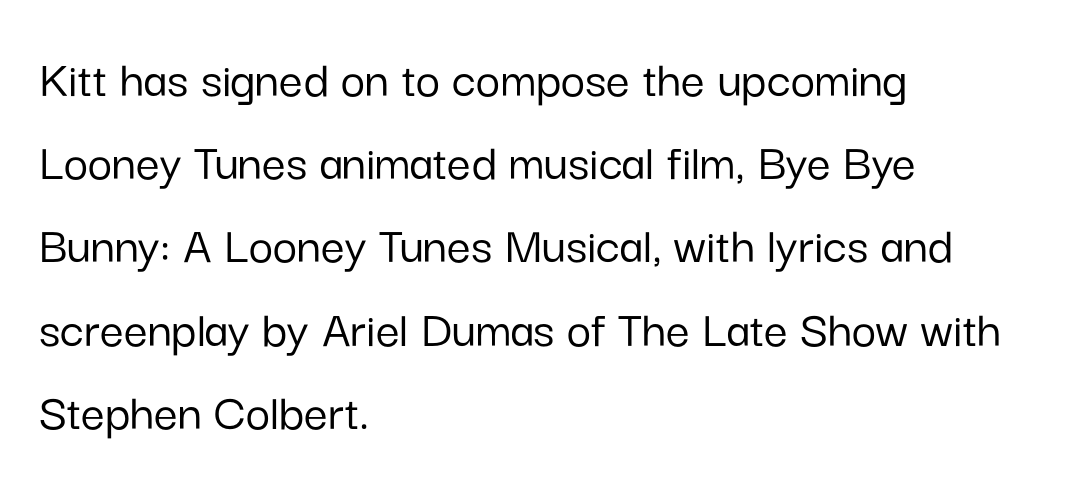
Glance below the letters and you will spot only blank space. The passage shown is typed in a proportional face where columns would drift. Characters remain perfectly vertical along every line. Is the letter spacing exaggerated? No — it looks like the ordinary default.
